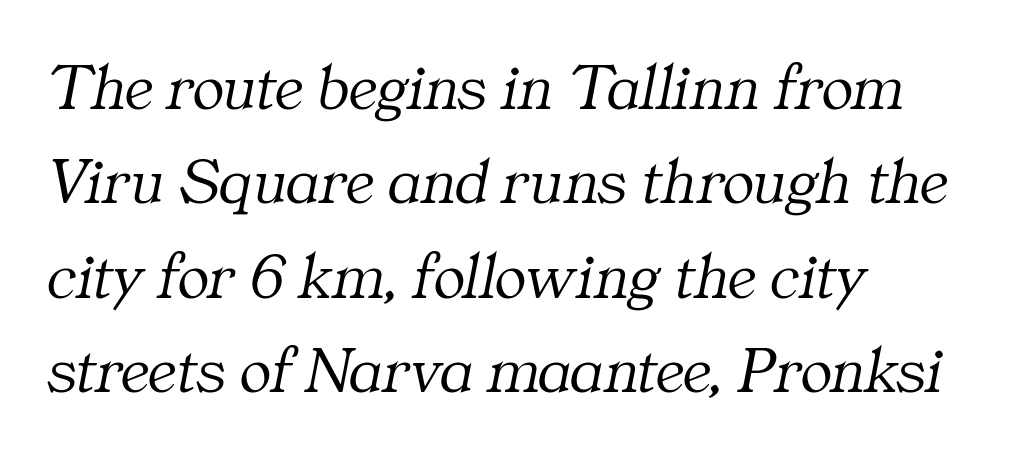
{"serif": "yes", "italic": "yes", "lean": "right", "slant_degrees": 11, "bold": "no", "weight": "light", "width": "normal", "stroke_contrast": "medium", "x_height": "medium", "monospaced": "no", "underline": "no", "align": "left", "line_spacing": "normal", "line_spacing_ratio": 1.43, "letter_spacing": "normal", "letter_spacing_em": 0.0, "glyph_px": 66}
